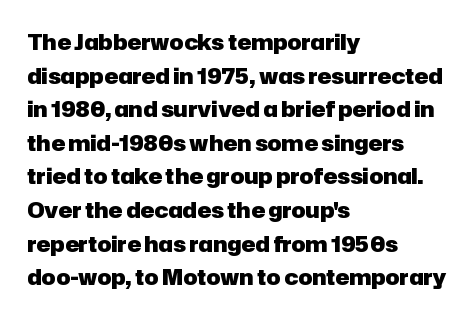
Q: Is the text bold? A: Yes.
Q: Is the text italic (slanted)? A: No, it is upright.
Q: Is the text underlined? A: No.
Q: How is the paragraph aligned? A: Left-aligned.
Q: Is the spacing between letters normal or unusually wide? A: Normal.
Q: Is the spacing between lines tight, normal or loose? A: Normal.
